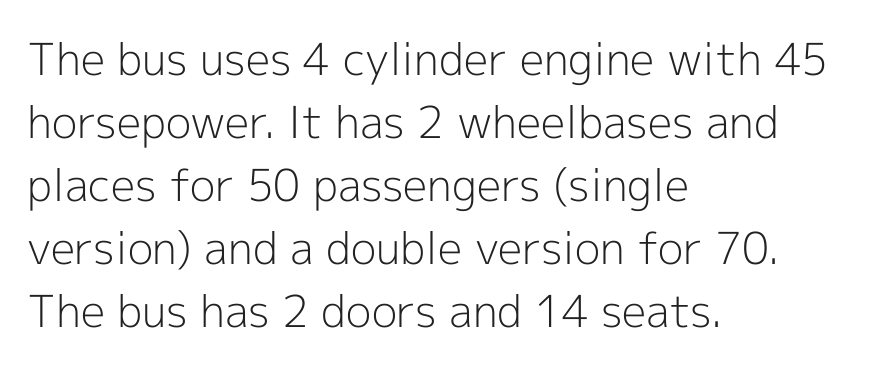
Nobody touched the tracking dial on this one. Nope, no serifs anywhere on these letters. These lines are rendered in a variable-pitch font. Quick note: not italic, upright.
